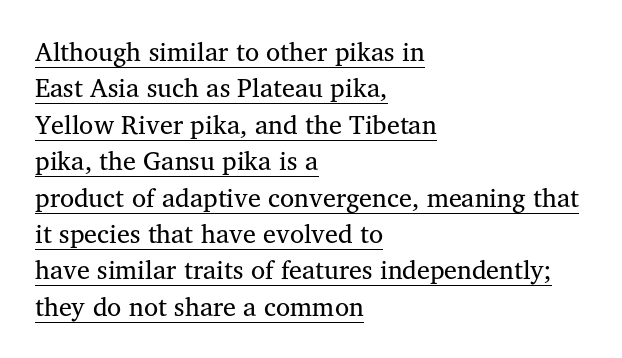
Q: Is the text bold? A: No.
Q: Is the text italic (slanted)? A: No, it is upright.
Q: Is the text underlined? A: Yes.
Q: How is the paragraph aligned? A: Left-aligned.
Q: Is the spacing between letters normal or unusually wide? A: Normal.
Q: Is the spacing between lines tight, normal or loose? A: Normal.
